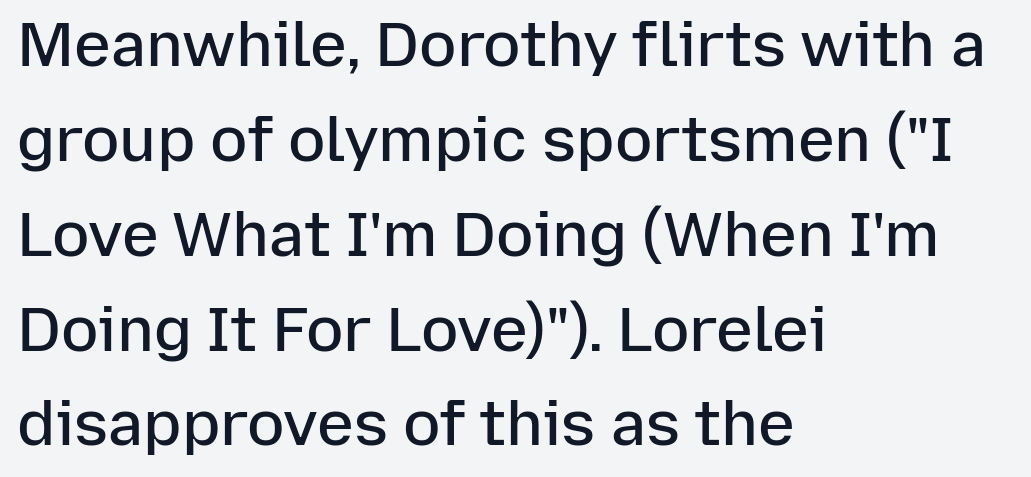
{"serif": "no", "italic": "no", "bold": "semi", "weight": "semibold", "width": "normal", "stroke_contrast": "low", "x_height": "medium", "monospaced": "no", "underline": "no", "align": "left", "line_spacing": "normal", "line_spacing_ratio": 1.53, "letter_spacing": "normal", "letter_spacing_em": 0.0, "glyph_px": 62}
